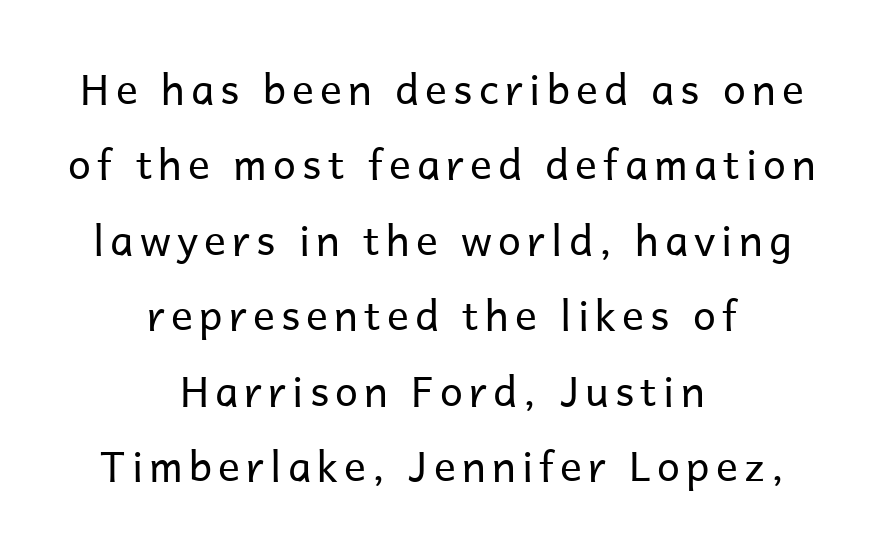
Q: Is the text bold? A: No.
Q: Is the text italic (slanted)? A: No, it is upright.
Q: Is the typeface a serif or a sans-serif typeface? A: Sans-serif.
Q: Is the text underlined? A: No.
Q: How is the paragraph aligned? A: Centered.
Q: Width (condensed, normal, or wide)? A: Normal.
Q: Stroke contrast? A: Low.
Q: x-height? A: Medium.
Q: Monospaced? A: No.
